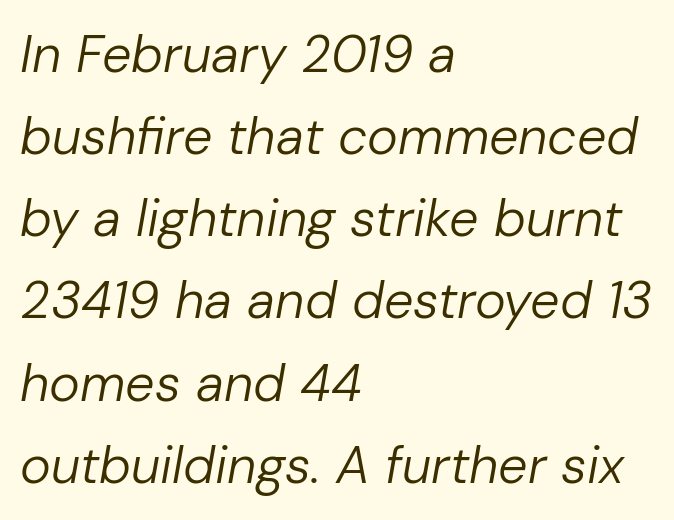
Successive baselines arrive at the customary interval. A typesetter would mark this as italic. The lines in this sample share a left origin and differ only in where they stop. The face used here is proportionally spaced, like ordinary book or web type.
